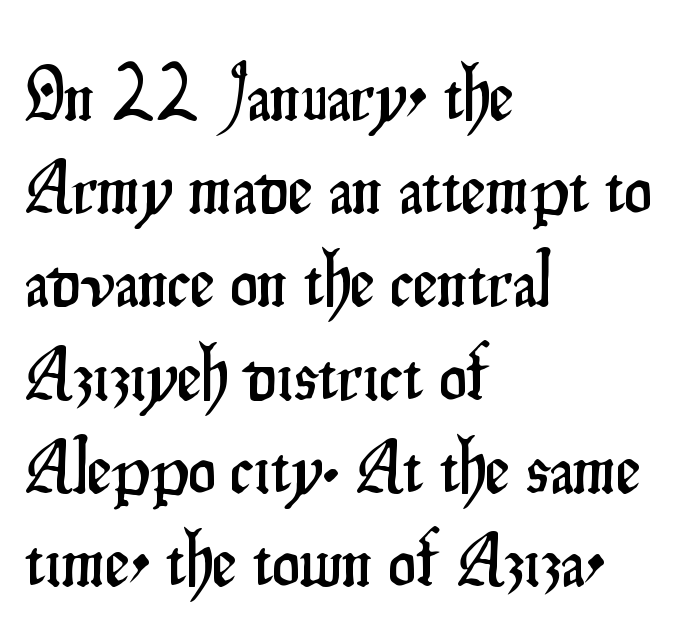
{"serif": "no", "italic": "no", "width": "condensed", "stroke_contrast": "low", "x_height": "small", "monospaced": "no", "underline": "no", "align": "left", "line_spacing_ratio": 1.21, "letter_spacing": "normal", "letter_spacing_em": 0.0, "glyph_px": 77}
